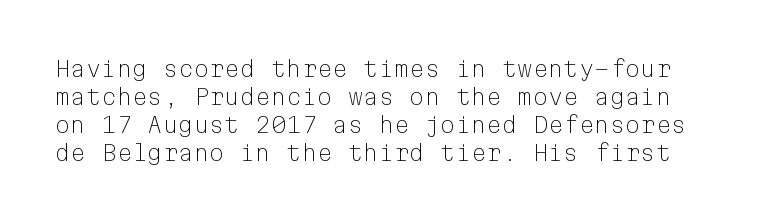
The image shows 22 px text type, upright; set normal line spacing (1.27x), normal letter spacing, not underlined.
